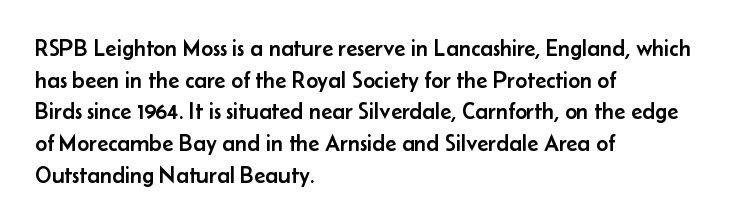
The image shows 23 px text type, upright; set left-aligned, normal line spacing (1.38x), normal letter spacing, not underlined.
